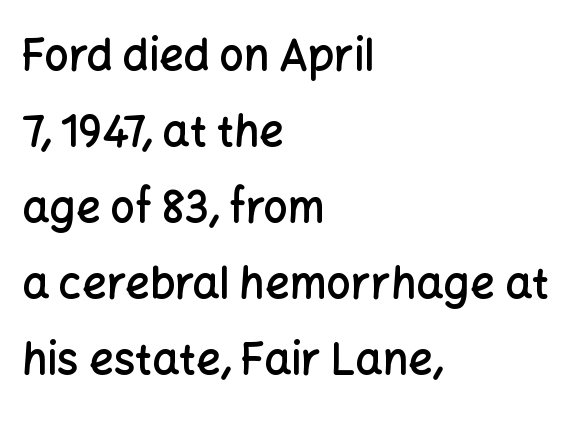
The image shows 43 px semibold sans-serif type, upright; set left-aligned, line spacing 1.77x, normal letter spacing, not underlined; low stroke contrast and a medium x-height.
